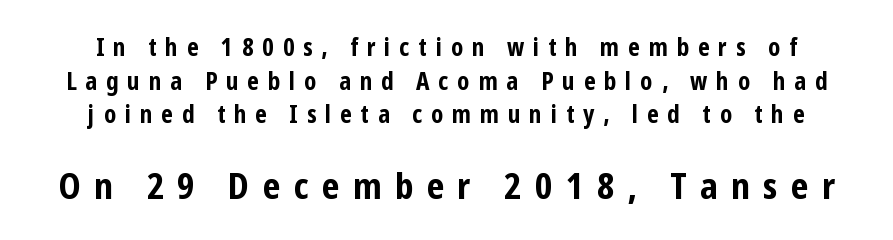
Tracking value appears strongly positive — letters spread wide. Of the two passages, the one underneath uses the larger point size. Observe the absence of serifs on each vertical stroke in this sample. The specimen reads as upright at a glance. Honestly, there is no underline to notice here at all. Weight check: bold — yes, fully.
